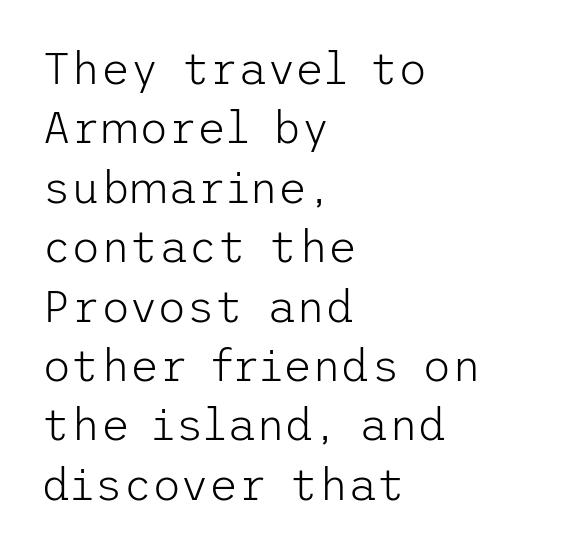
{"serif": "no", "italic": "no", "bold": "no", "weight": "light", "width": "normal", "stroke_contrast": "low", "x_height": "medium", "underline": "no", "align": "left", "line_spacing": "normal", "line_spacing_ratio": 1.32, "letter_spacing": "normal", "letter_spacing_em": 0.0, "glyph_px": 45}
